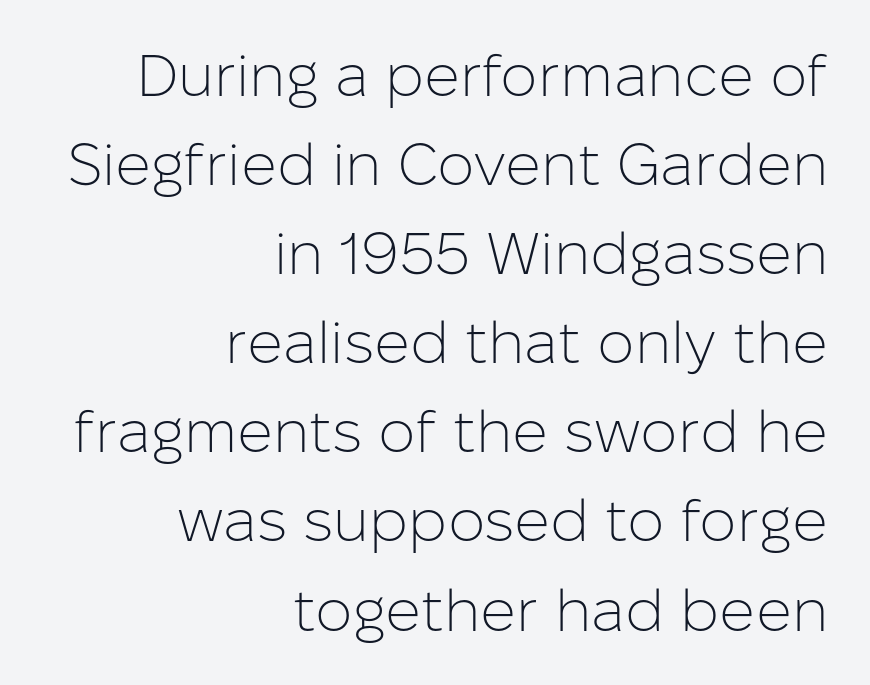
The image shows 59 px light sans-serif type, upright; set right-aligned, normal line spacing (1.51x), normal letter spacing, not underlined; low stroke contrast and a medium x-height.
